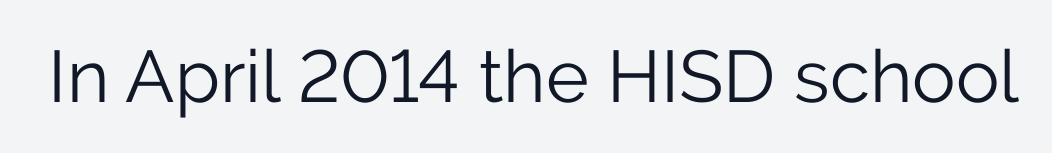
The strip under each line holds only bare page. A roman cut, with each character standing at attention. What stands out about the letter spacing? Nothing — it is the standard amount. Weight: regular or lighter.
